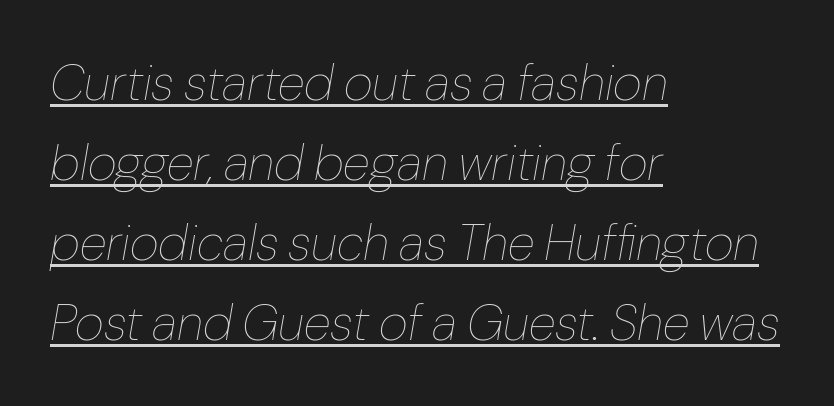
Q: Is the text bold? A: No.
Q: Is the text italic (slanted)? A: Yes, it leans right by about 10 degrees.
Q: Is the text underlined? A: Yes.
Q: How is the paragraph aligned? A: Left-aligned.
Q: Is the spacing between letters normal or unusually wide? A: Normal.
Q: Is the spacing between lines tight, normal or loose? A: Normal.
Q: Width (condensed, normal, or wide)? A: Normal.
Q: Stroke contrast? A: Low.
Q: x-height? A: Medium.
Q: Monospaced? A: No.
